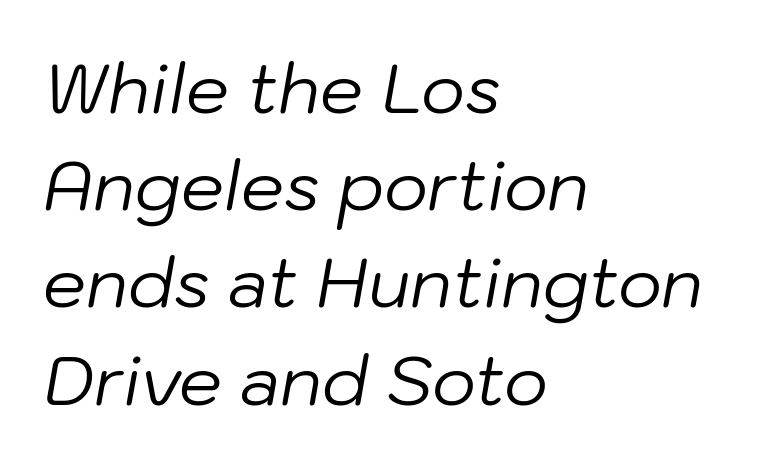
{"italic": "yes", "lean": "right", "slant_degrees": 10, "bold": "no", "weight": "regular", "width": "normal", "stroke_contrast": "low", "x_height": "medium", "monospaced": "no", "underline": "no", "align": "left", "line_spacing": "normal", "line_spacing_ratio": 1.43, "letter_spacing": "normal", "letter_spacing_em": 0.0, "glyph_px": 68}
